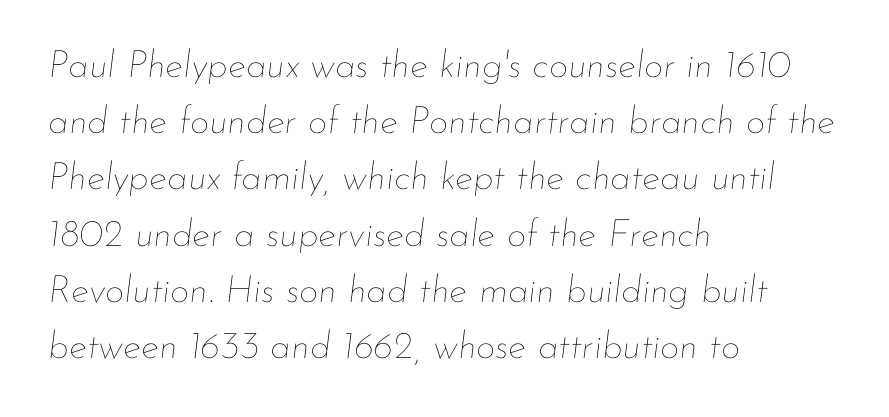
{"italic": "yes", "lean": "right", "slant_degrees": 7, "bold": "no", "weight": "thin", "width": "normal", "stroke_contrast": "low", "x_height": "small", "monospaced": "no", "underline": "no", "align": "left", "line_spacing": "normal", "line_spacing_ratio": 1.48, "letter_spacing": "normal", "letter_spacing_em": 0.0, "glyph_px": 38}
